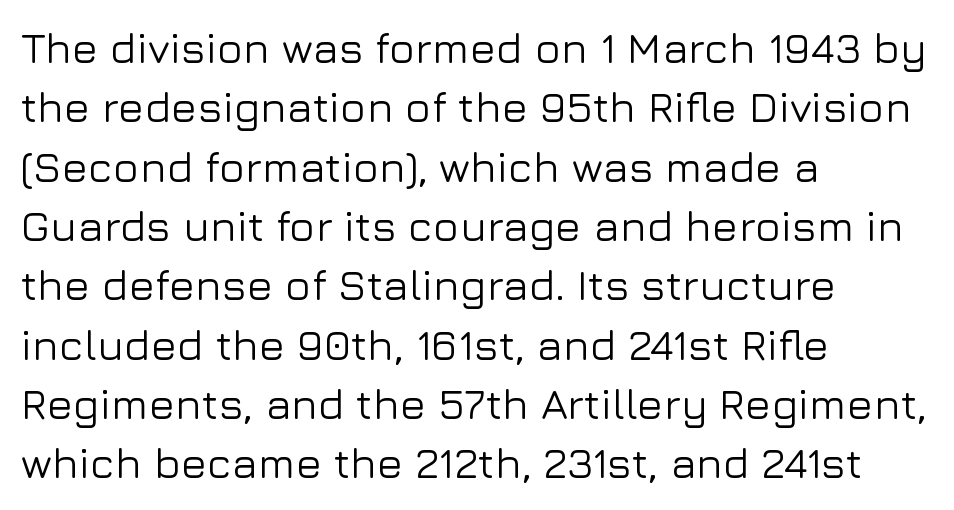
The image shows 43 px sans-serif type, upright; set left-aligned, normal line spacing (1.38x), normal letter spacing, not underlined; low stroke contrast and a medium x-height.
